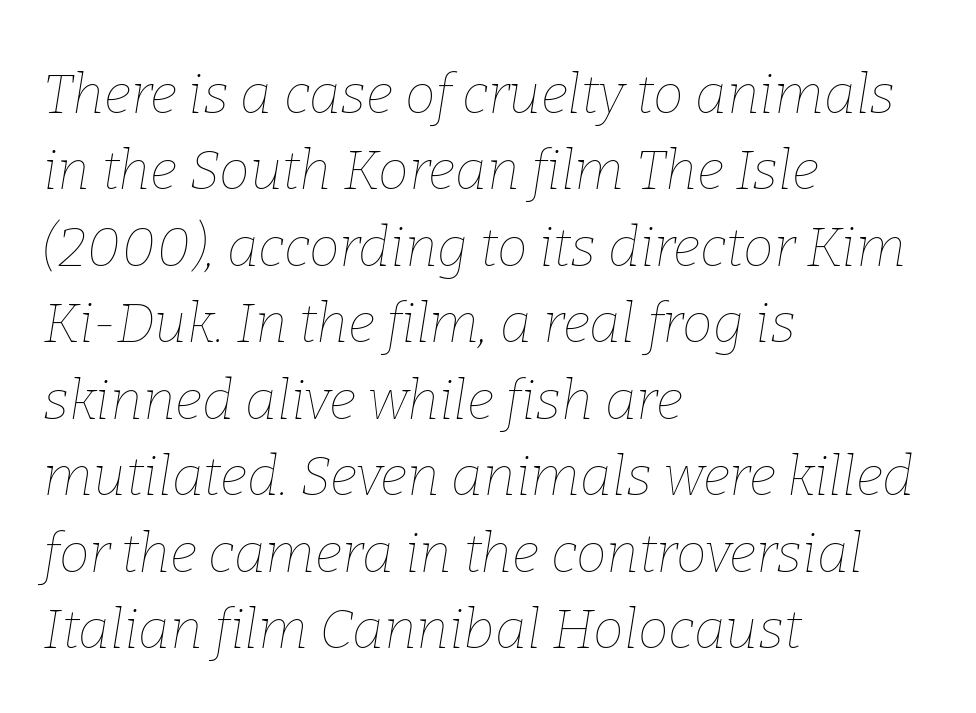
Q: Is the text bold? A: No.
Q: Is the text italic (slanted)? A: Yes, it leans right by about 9 degrees.
Q: Is the text underlined? A: No.
Q: How is the paragraph aligned? A: Left-aligned.
Q: Is the spacing between letters normal or unusually wide? A: Normal.
Q: Is the spacing between lines tight, normal or loose? A: Normal.
Q: Width (condensed, normal, or wide)? A: Normal.
Q: Stroke contrast? A: Low.
Q: x-height? A: Medium.
Q: Monospaced? A: No.
